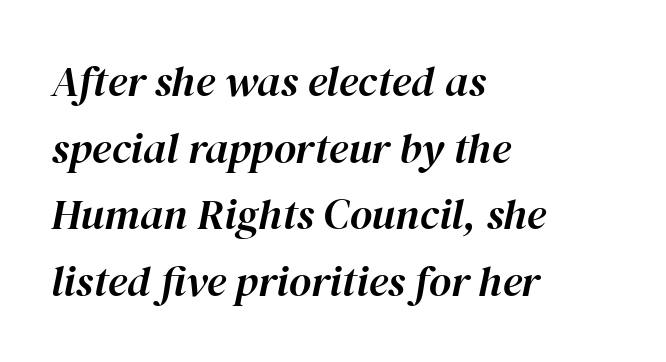
The image shows 43 px text type, italic (leaning right); set left-aligned, normal line spacing (1.55x), normal letter spacing, not underlined; high stroke contrast and a medium x-height.
